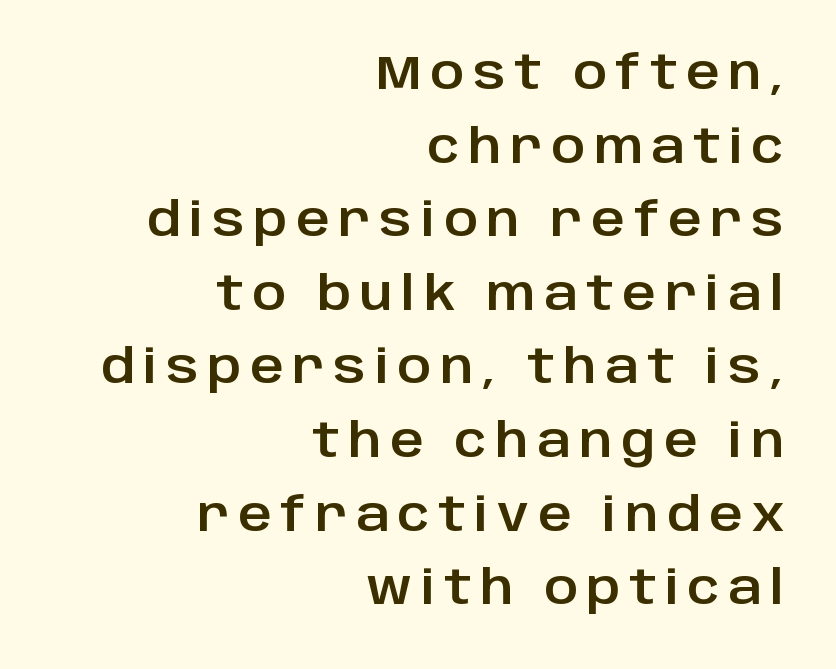
The image shows 46 px sans-serif type, upright; set right-aligned, normal line spacing (1.6x), not underlined; low stroke contrast and a large x-height.
